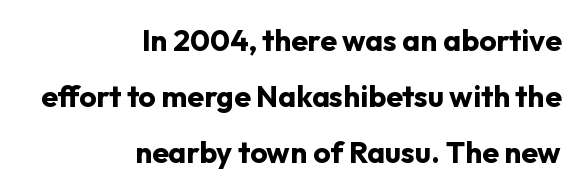
The image shows 30 px bold sans-serif type, upright; set right-aligned, line spacing 1.86x, normal letter spacing, not underlined; low stroke contrast and a medium x-height.
